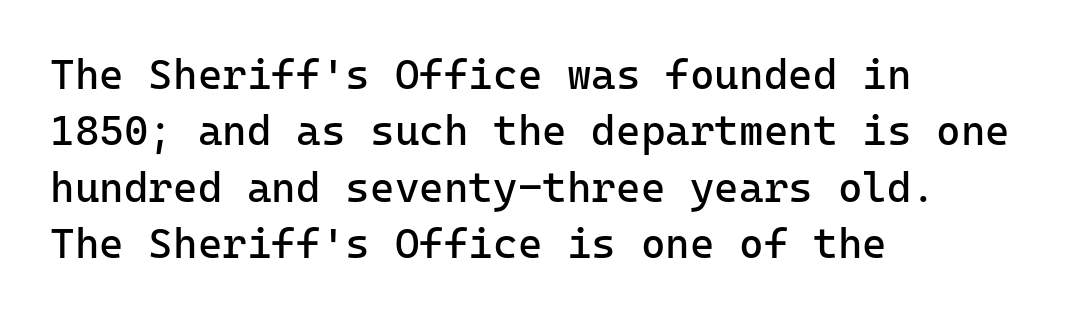
{"serif": "no", "italic": "no", "bold": "no", "weight": "regular", "width": "normal", "stroke_contrast": "low", "x_height": "medium", "monospaced": "yes", "underline": "no", "align": "left", "line_spacing": "normal", "line_spacing_ratio": 1.34, "letter_spacing": "normal", "letter_spacing_em": 0.0, "glyph_px": 42}
